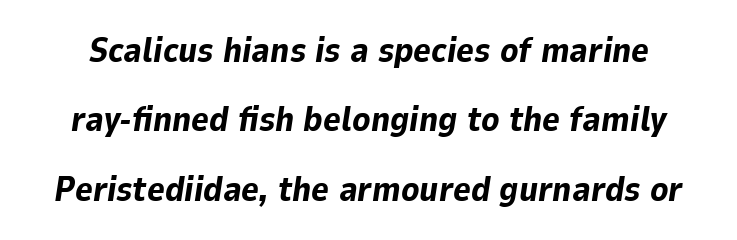
The image shows 34 px bold type, italic (leaning right); set loose line spacing (2.04x), normal letter spacing, not underlined; low stroke contrast and a medium x-height.
